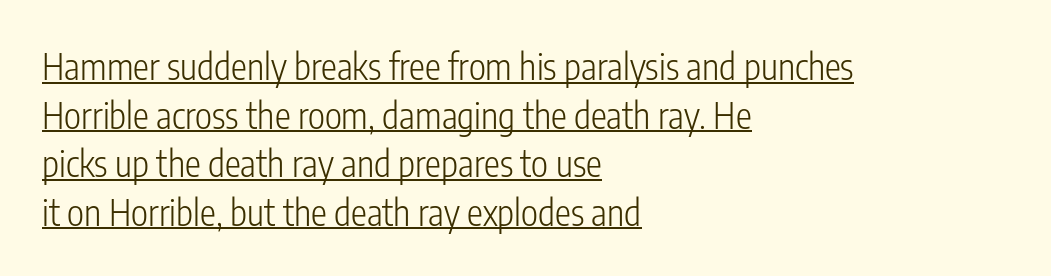
The letters look calm and open, with moderate or lighter stems. Characters follow at the spacing the type designer built in. Looks like someone drew a line under every word here. The rows are spaced the way most documents space them. The lettering holds an erect, upright posture throughout. Think of a printed novel: that variable character pitch is what you see here.
